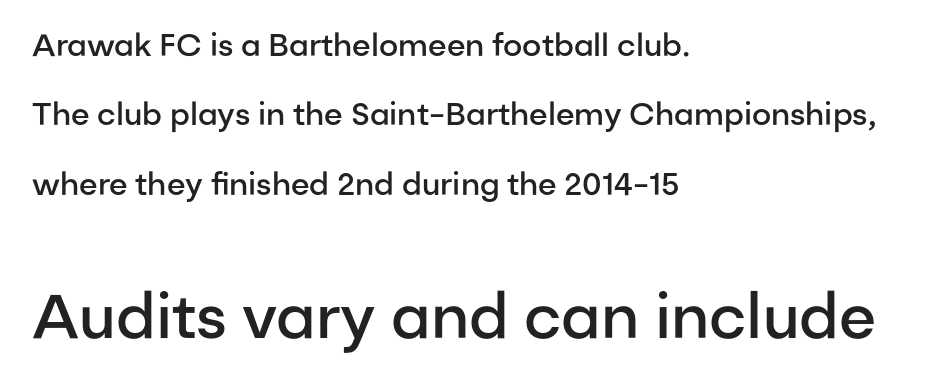
{"serif": "no", "italic": "no", "bold": "semi", "weight": "semibold", "width": "normal", "stroke_contrast": "low", "x_height": "medium", "monospaced": "no", "underline": "no", "align": "left", "line_spacing": "loose", "line_spacing_ratio": 2.24, "letter_spacing": "normal", "letter_spacing_em": 0.0, "larger_block": "second", "size_ratio": 2.0, "glyph_px": 62}
